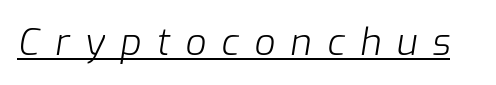
Short note: letters widely spaced. The passage shown is not bold in any degree. The glyphs look as if they've been sheared to an angle. What decoration does the sample have? An underline. These lines are rendered in a variable-pitch font.
